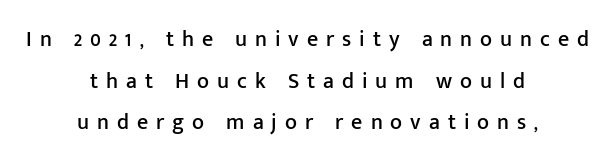
This sample uses expanded letter spacing, leaving extra air between glyphs. The space beneath each line is pristine and unruled. A student would call this center alignment; a typographer would say set centered. Posture: straight, roman, zero tilt.
